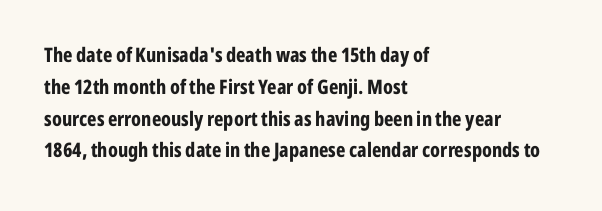
Q: Is the text bold? A: Yes.
Q: Is the text italic (slanted)? A: No, it is upright.
Q: Is the text underlined? A: No.
Q: How is the paragraph aligned? A: Left-aligned.
Q: Is the spacing between letters normal or unusually wide? A: Normal.
Q: Is the spacing between lines tight, normal or loose? A: Normal.
